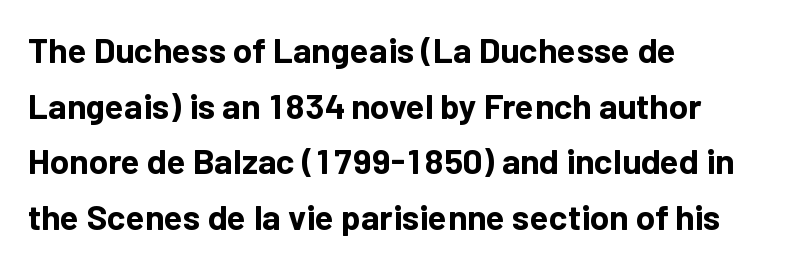
Q: Is the text bold? A: Yes.
Q: Is the text italic (slanted)? A: No, it is upright.
Q: Is the typeface a serif or a sans-serif typeface? A: Sans-serif.
Q: Is the text underlined? A: No.
Q: How is the paragraph aligned? A: Left-aligned.
Q: Is the spacing between letters normal or unusually wide? A: Normal.
Q: Is the spacing between lines tight, normal or loose? A: Normal.
Q: Width (condensed, normal, or wide)? A: Normal.
Q: Stroke contrast? A: Low.
Q: x-height? A: Medium.
Q: Monospaced? A: No.
